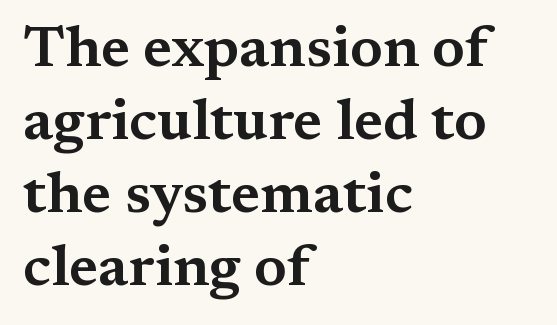
Q: Is the text italic (slanted)? A: No, it is upright.
Q: Is the typeface a serif or a sans-serif typeface? A: Serif.
Q: Is the text underlined? A: No.
Q: How is the paragraph aligned? A: Left-aligned.
Q: Is the spacing between letters normal or unusually wide? A: Normal.
Q: Is the spacing between lines tight, normal or loose? A: Normal.
Q: Width (condensed, normal, or wide)? A: Wide.
Q: Stroke contrast? A: Medium.
Q: x-height? A: Medium.
Q: Monospaced? A: No.
